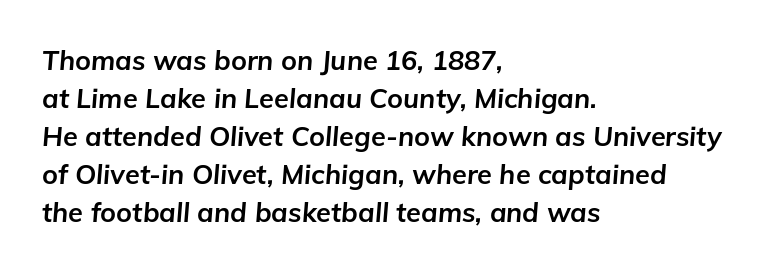
A clean baseline with only descenders dipping below it. The rag falls on the right side of this text block. Is there much room between lines? A standard amount, neither cramped nor airy. The sample has been set heavy, in full bold.
